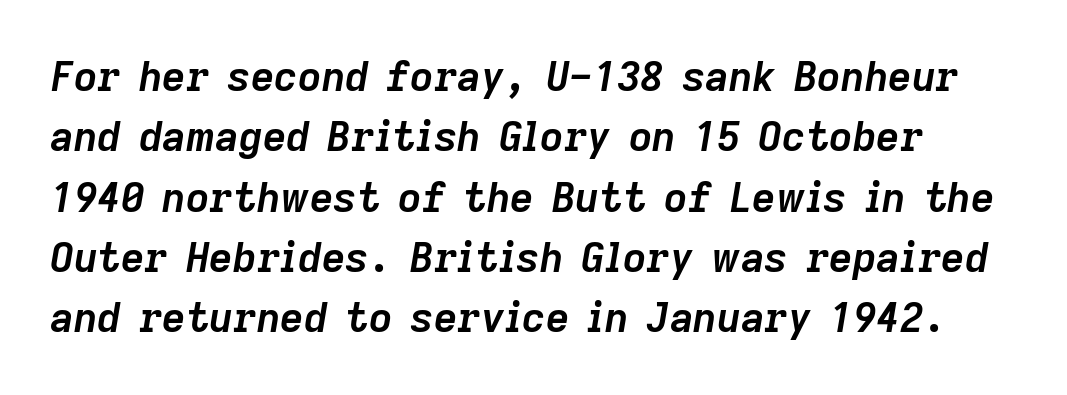
Q: Is the text bold? A: Yes.
Q: Is the text italic (slanted)? A: Yes, it leans right by about 9 degrees.
Q: Is the text underlined? A: No.
Q: Is the spacing between letters normal or unusually wide? A: Normal.
Q: Is the spacing between lines tight, normal or loose? A: Normal.
Q: Width (condensed, normal, or wide)? A: Normal.
Q: Stroke contrast? A: Low.
Q: x-height? A: Medium.
Q: Monospaced? A: No.
